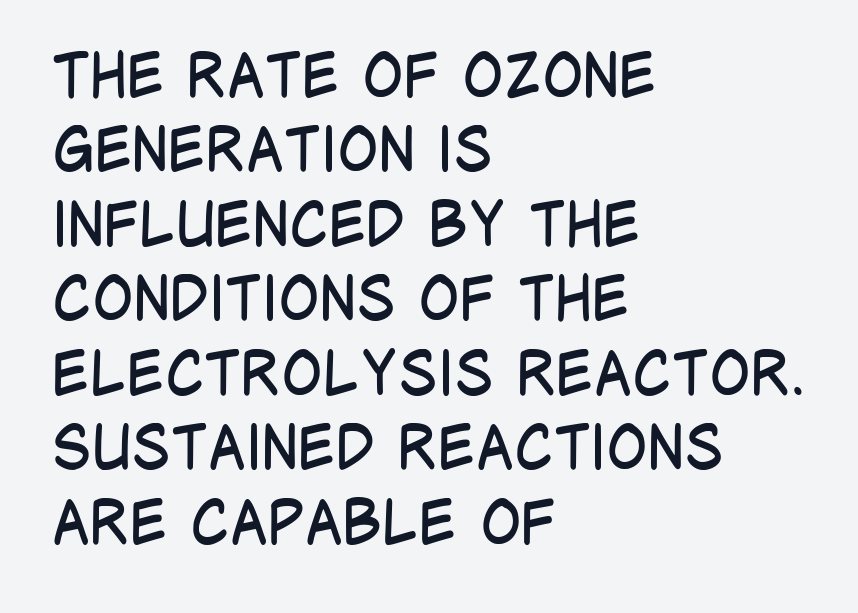
The image shows 61 px regular-weight, condensed sans-serif type, upright; set left-aligned, line spacing 1.22x, normal letter spacing, not underlined; low stroke contrast and a large x-height.
